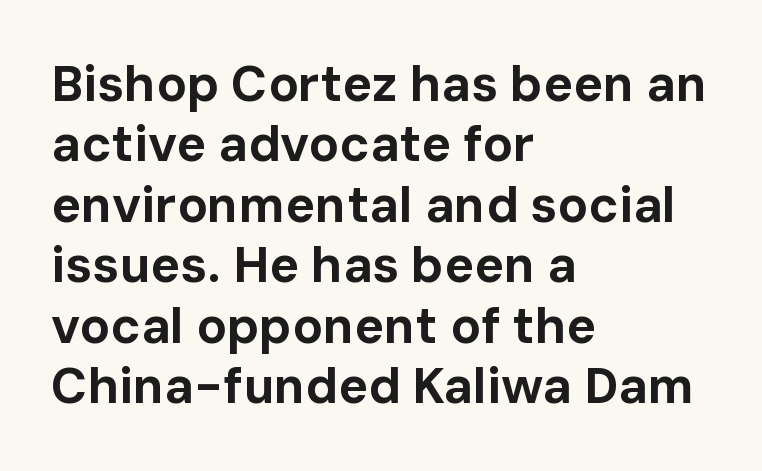
The image shows 50 px bold sans-serif type, upright; set left-aligned, line spacing 1.21x, normal letter spacing, not underlined; low stroke contrast and a medium x-height.
